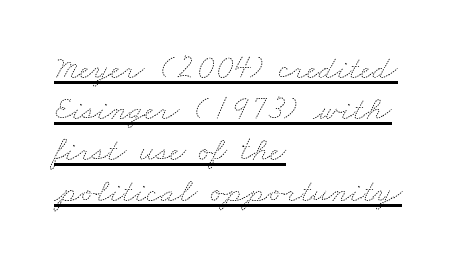
Q: Is the text bold? A: No.
Q: Is the text underlined? A: Yes.
Q: How is the paragraph aligned? A: Left-aligned.
Q: Is the spacing between letters normal or unusually wide? A: Normal.
Q: Width (condensed, normal, or wide)? A: Wide.
Q: Stroke contrast? A: Medium.
Q: x-height? A: Small.
Q: Monospaced? A: No.
